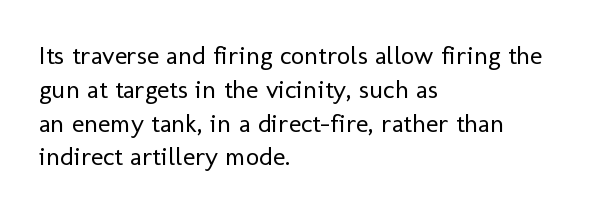
Q: Is the text bold? A: No.
Q: Is the text italic (slanted)? A: No, it is upright.
Q: Is the text underlined? A: No.
Q: How is the paragraph aligned? A: Left-aligned.
Q: Is the spacing between letters normal or unusually wide? A: Normal.
Q: Is the spacing between lines tight, normal or loose? A: Normal.
